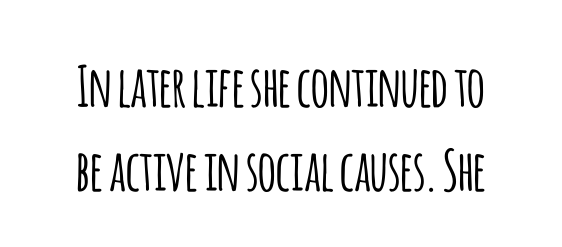
The image shows 56 px condensed sans-serif type, upright; set normal line spacing (1.5x), normal letter spacing, not underlined; low stroke contrast and a large x-height.
